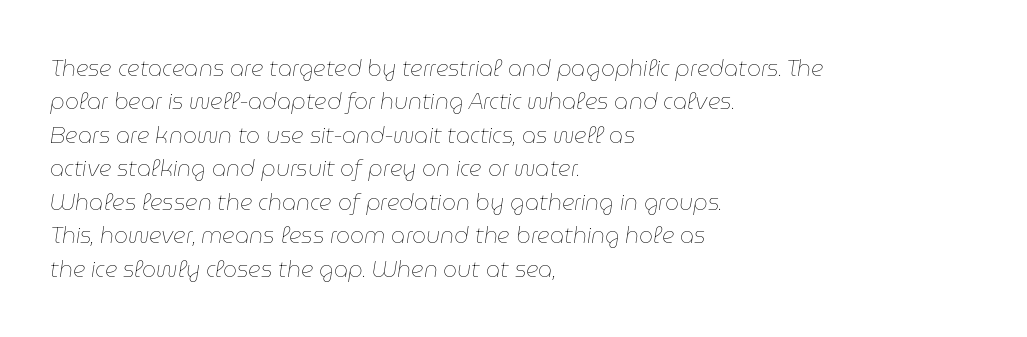
{"italic": "yes", "lean": "right", "slant_degrees": 9, "bold": "no", "underline": "no", "align": "left", "line_spacing": "normal", "line_spacing_ratio": 1.52, "letter_spacing": "normal", "letter_spacing_em": 0.0, "glyph_px": 22}
